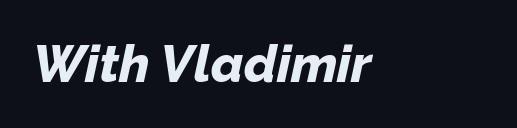
Q: Is the text bold? A: Yes.
Q: Is the text italic (slanted)? A: Yes, it leans right by about 12 degrees.
Q: Is the text underlined? A: No.
Q: Is the spacing between letters normal or unusually wide? A: Normal.
Q: Width (condensed, normal, or wide)? A: Normal.
Q: Stroke contrast? A: Low.
Q: x-height? A: Medium.
Q: Monospaced? A: No.
